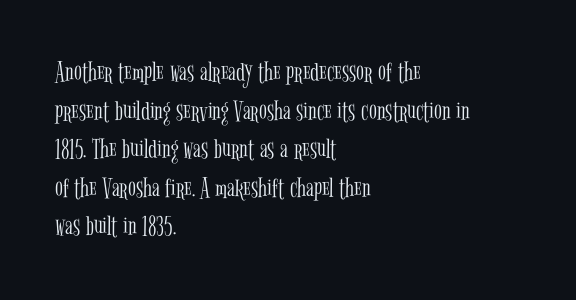
{"serif": "yes", "italic": "no", "bold": "no", "weight": "light", "width": "condensed", "stroke_contrast": "low", "x_height": "medium", "monospaced": "no", "underline": "no", "align": "left", "line_spacing": "normal", "line_spacing_ratio": 1.33, "letter_spacing": "normal", "letter_spacing_em": 0.0, "glyph_px": 29}
